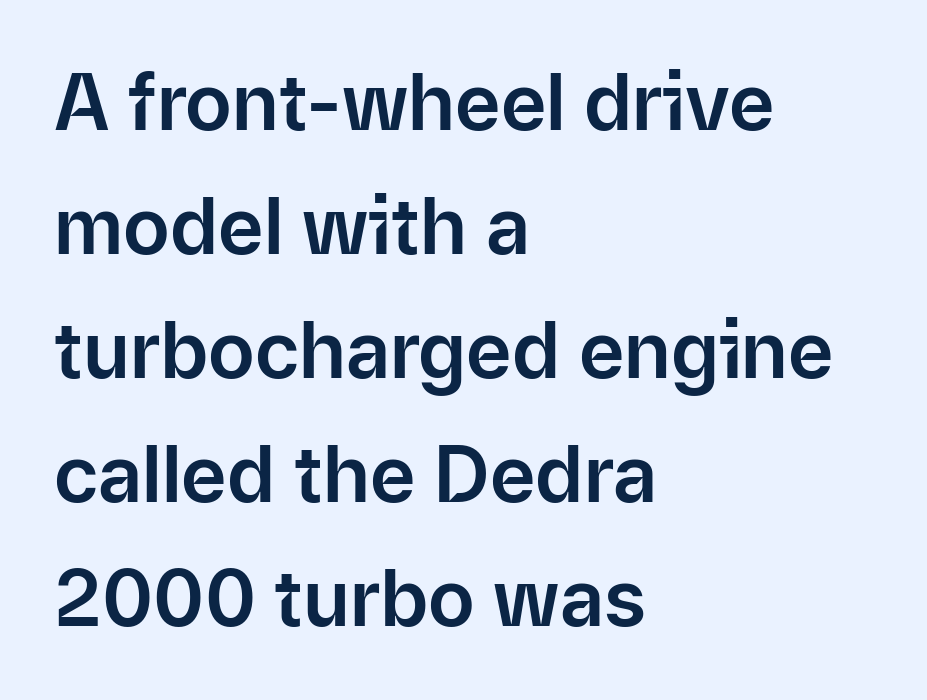
The image shows 78 px sans-serif type, upright; set left-aligned, normal line spacing (1.59x), normal letter spacing, not underlined; low stroke contrast and a medium x-height.
